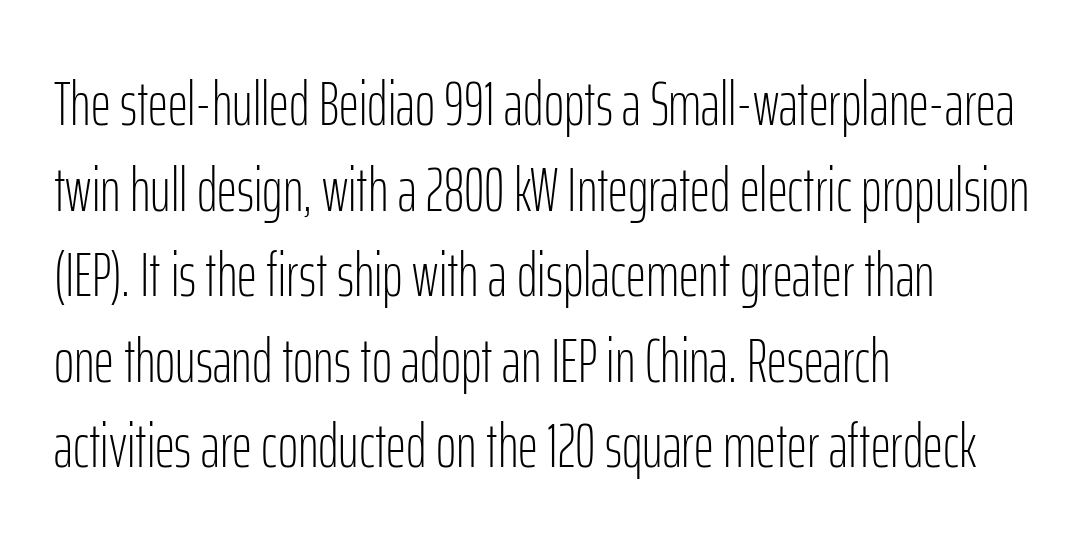
Leftover space on each line is placed entirely after the last word. The type is set solid horizontally, with unmodified tracking. Serif or sans? Sans — the stroke terminals are bare. Character widths vary here, with narrow letters taking less room than wide ones.
